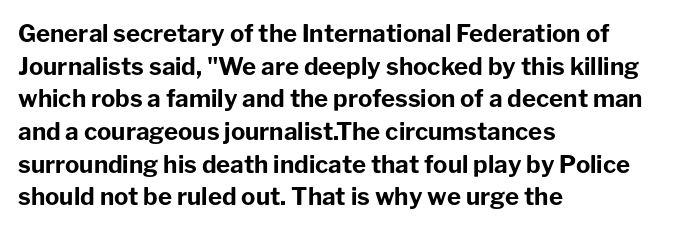
The image shows 24 px bold type, upright; set left-aligned, normal line spacing (1.36x), normal letter spacing, not underlined.
